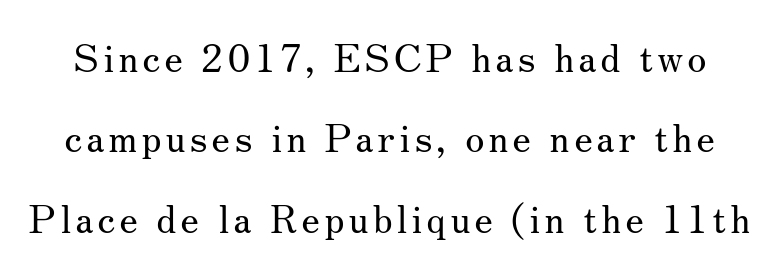
Q: Is the text bold? A: No.
Q: Is the text italic (slanted)? A: No, it is upright.
Q: Is the typeface a serif or a sans-serif typeface? A: Serif.
Q: Is the text underlined? A: No.
Q: Is the spacing between lines tight, normal or loose? A: Loose.
Q: Width (condensed, normal, or wide)? A: Normal.
Q: Stroke contrast? A: Medium.
Q: x-height? A: Small.
Q: Monospaced? A: No.
